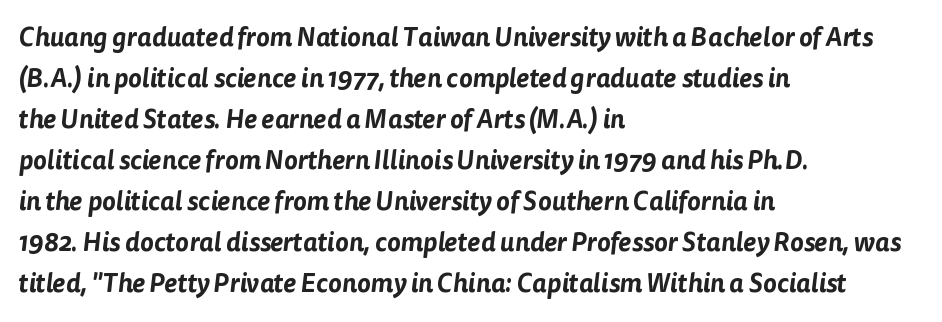
The line-height multiplier appears to be the usual default. Where is the straight margin? On the left. The specimen omits any rule beneath the text block's lines. Inter-character spacing is left at the font's built-in metrics.
